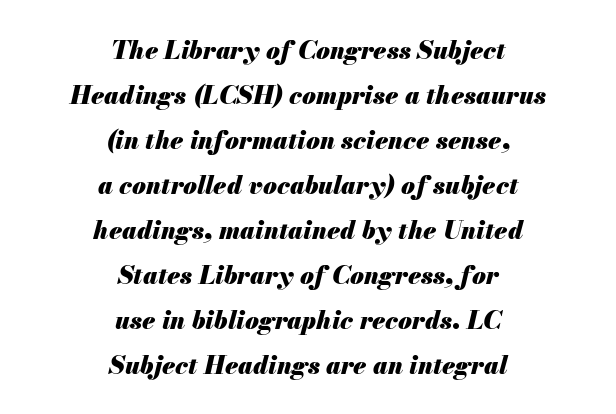
The face used here has a pronounced slope to its letters. Both edges are ragged and mirror each other, which tells us the setting is centered. Nothing unusual about the tracking: characters are spaced as the font intends. Glance below the letters and you will spot only blank space. Chunky letters — that's bold for sure.
